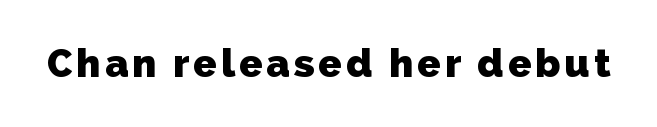
This sample uses a sans-serif face. Underlining? Definitely not there. The letters advance in unequal steps, a hallmark of proportional type. This is heavy type, rendered in bold.
